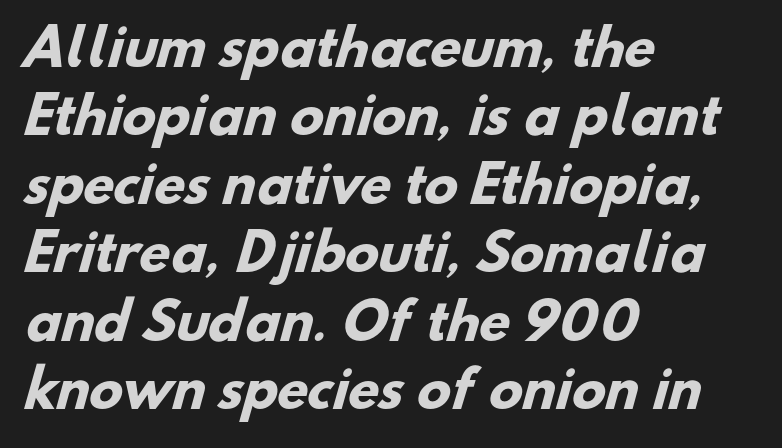
Q: Is the text bold? A: Yes.
Q: Is the typeface a serif or a sans-serif typeface? A: Sans-serif.
Q: Is the text underlined? A: No.
Q: How is the paragraph aligned? A: Left-aligned.
Q: Is the spacing between letters normal or unusually wide? A: Normal.
Q: Is the spacing between lines tight, normal or loose? A: Normal.
Q: Width (condensed, normal, or wide)? A: Normal.
Q: Stroke contrast? A: Low.
Q: x-height? A: Small.
Q: Monospaced? A: No.
